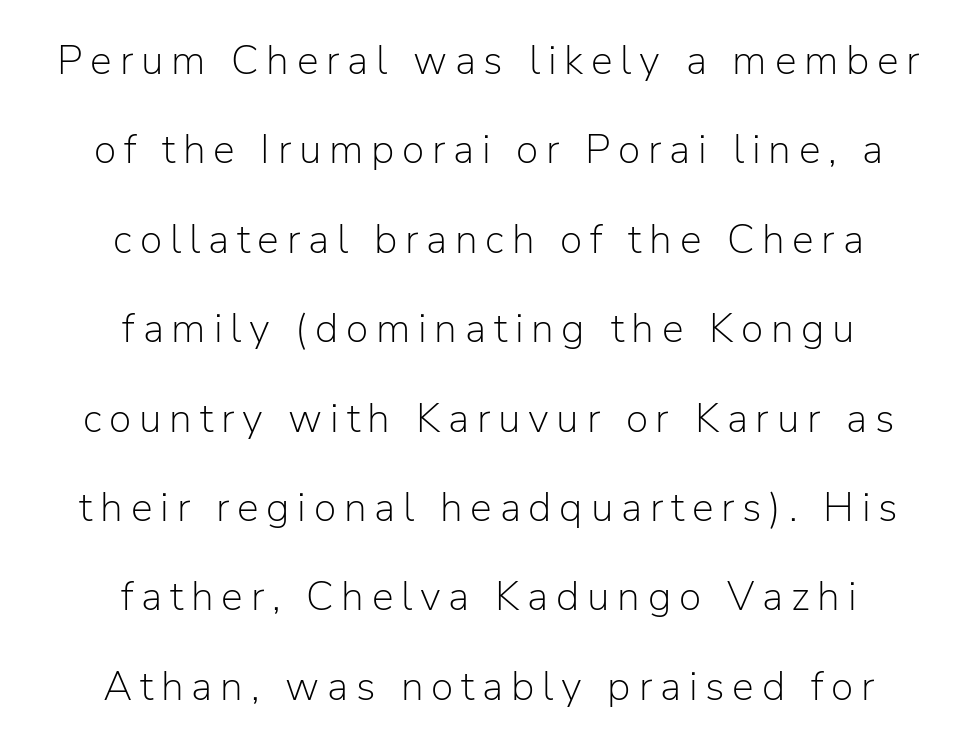
Q: Is the text bold? A: No.
Q: Is the text italic (slanted)? A: No, it is upright.
Q: Is the typeface a serif or a sans-serif typeface? A: Sans-serif.
Q: Is the text underlined? A: No.
Q: How is the paragraph aligned? A: Centered.
Q: Is the spacing between lines tight, normal or loose? A: Loose.
Q: Width (condensed, normal, or wide)? A: Normal.
Q: Stroke contrast? A: Low.
Q: x-height? A: Medium.
Q: Monospaced? A: No.
